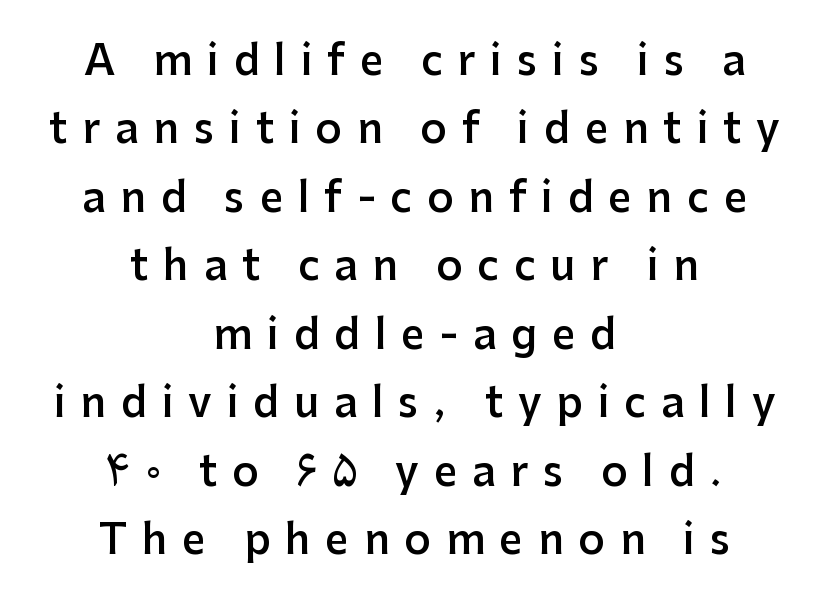
Q: Is the text bold? A: Semi-bold.
Q: Is the text italic (slanted)? A: No, it is upright.
Q: Is the typeface a serif or a sans-serif typeface? A: Sans-serif.
Q: Is the text underlined? A: No.
Q: How is the paragraph aligned? A: Centered.
Q: Is the spacing between letters normal or unusually wide? A: Unusually wide.
Q: Is the spacing between lines tight, normal or loose? A: Normal.
Q: Width (condensed, normal, or wide)? A: Normal.
Q: Stroke contrast? A: Low.
Q: x-height? A: Medium.
Q: Monospaced? A: No.
